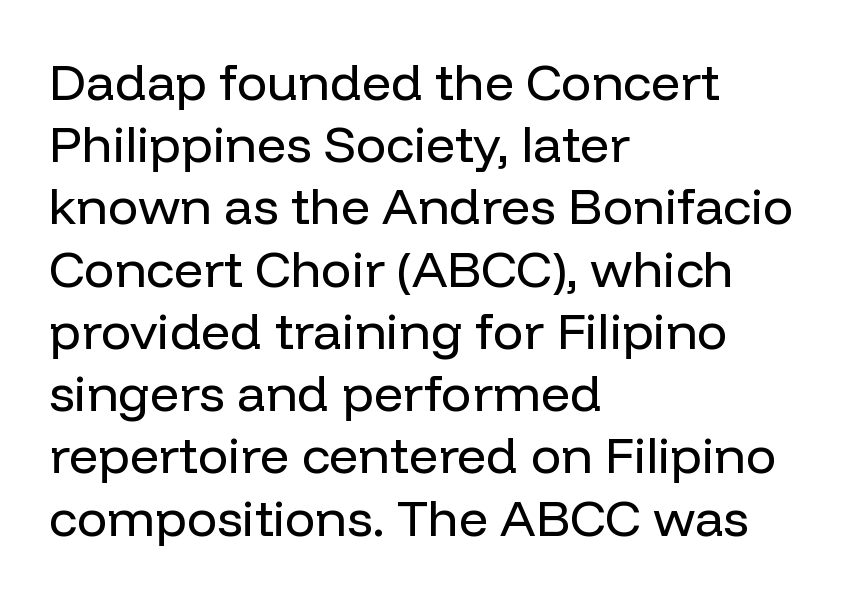
Nobody drew a line under any word here. A typesetter would call this zero additional tracking. These lines are rendered in a variable-pitch font. Weight class: somewhere from thin through regular.
